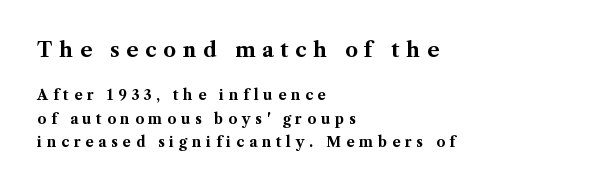
The image shows 20 px bold type, upright; set left-aligned, normal line spacing (1.67x), unusually wide letter spacing (+0.34 em), not underlined; the first (top) block is 1.43x larger.
